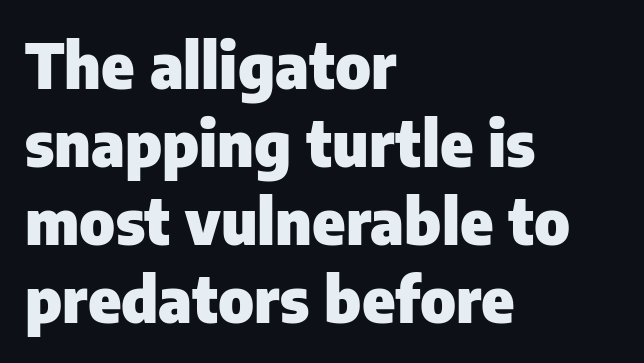
{"serif": "no", "italic": "no", "bold": "yes", "weight": "heavy", "width": "normal", "stroke_contrast": "low", "x_height": "medium", "monospaced": "no", "underline": "no", "align": "left", "line_spacing": "normal", "line_spacing_ratio": 1.26, "letter_spacing": "normal", "letter_spacing_em": 0.0, "glyph_px": 62}
